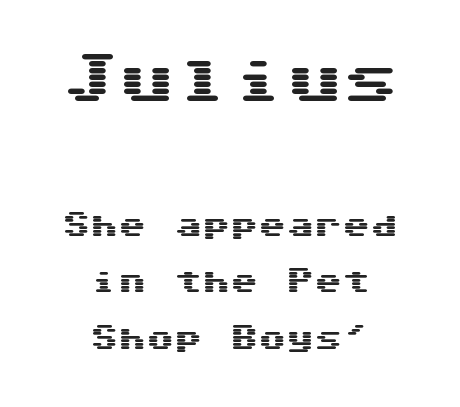
Q: Is the text italic (slanted)? A: No, it is upright.
Q: Is the typeface a serif or a sans-serif typeface? A: Sans-serif.
Q: Is the text underlined? A: No.
Q: How is the paragraph aligned? A: Centered.
Q: Is the spacing between letters normal or unusually wide? A: Normal.
Q: Is the spacing between lines tight, normal or loose? A: Loose.
Q: Which block of text is set in a larger size, the first (top) or the second (bottom)? A: The first (top) one.
Q: Width (condensed, normal, or wide)? A: Wide.
Q: Stroke contrast? A: Medium.
Q: x-height? A: Medium.
Q: Monospaced? A: Yes.
